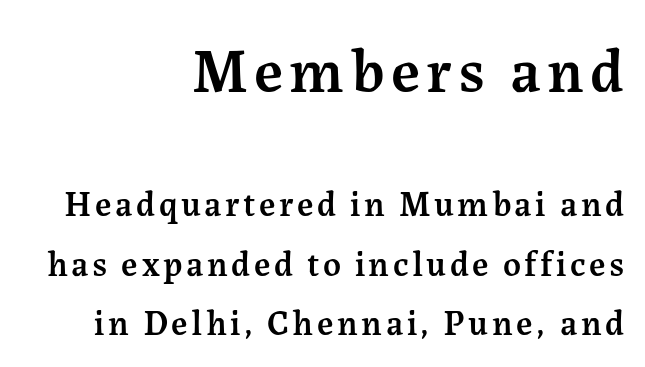
Look at the stroke-to-counter ratio: somewhat heavy, a semibold. Bigger letters appear in the top chunk; the bottom chunk is reduced. The lines in this sample share a right terminus and differ only in where they begin. Reading down the column, the eye jumps a familiar distance to each next line. Yep, those are serifs on the letters. The gap between lines stays unmarked.
